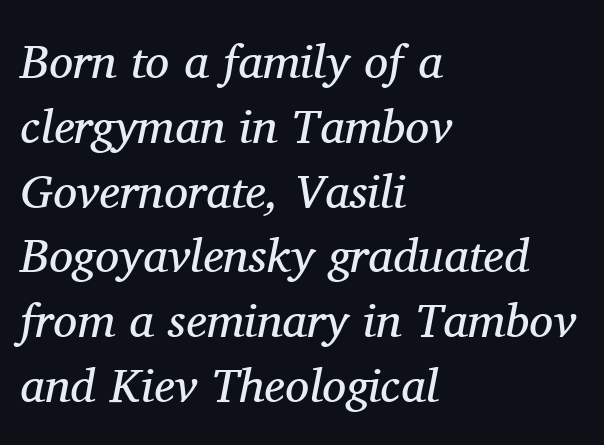
The image shows 48 px regular-weight serif type, italic (leaning right); set left-aligned, normal line spacing (1.35x), normal letter spacing, not underlined; medium stroke contrast and a medium x-height.
